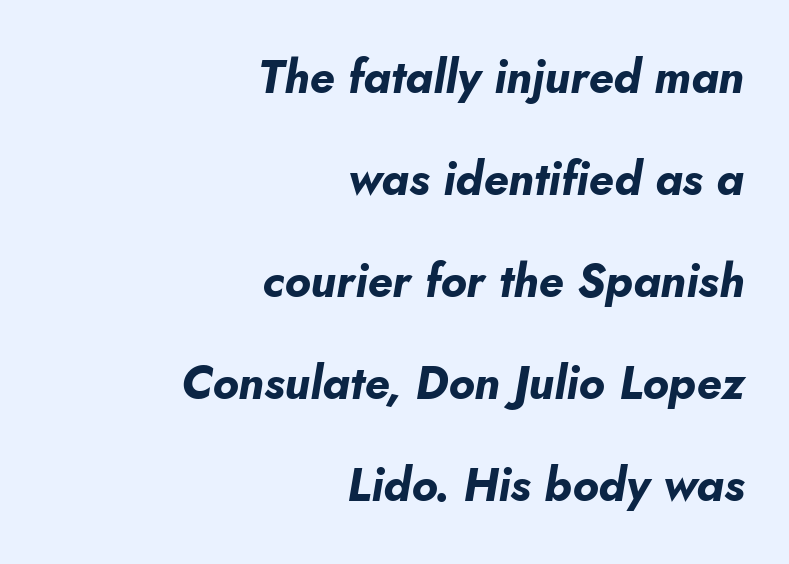
The image shows 46 px bold type, italic (leaning right); set right-aligned, loose line spacing (2.22x), normal letter spacing, not underlined; low stroke contrast and a small x-height.
